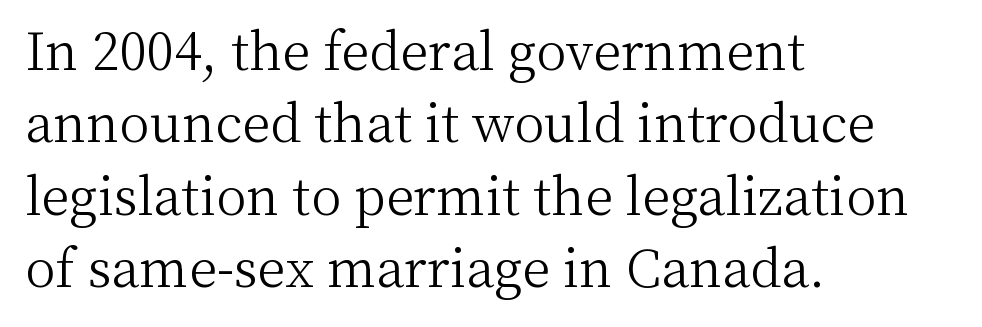
The image shows 51 px light serif type, upright; set left-aligned, normal line spacing (1.42x), normal letter spacing, not underlined; medium stroke contrast and a medium x-height.
